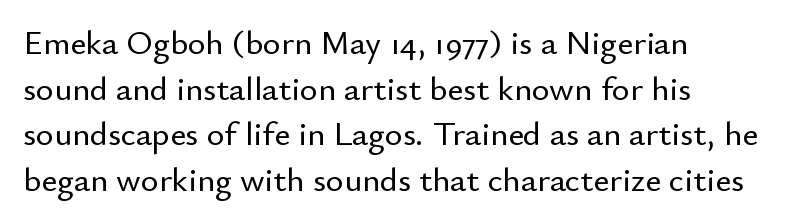
Q: Is the text italic (slanted)? A: No, it is upright.
Q: Is the typeface a serif or a sans-serif typeface? A: Sans-serif.
Q: Is the text underlined? A: No.
Q: How is the paragraph aligned? A: Left-aligned.
Q: Is the spacing between letters normal or unusually wide? A: Normal.
Q: Is the spacing between lines tight, normal or loose? A: Normal.
Q: Width (condensed, normal, or wide)? A: Normal.
Q: Stroke contrast? A: Low.
Q: x-height? A: Small.
Q: Monospaced? A: No.
